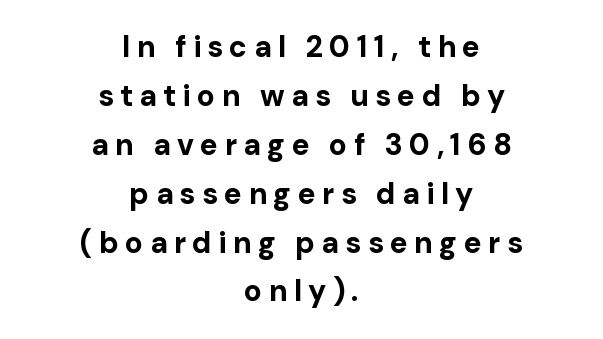
Q: Is the text bold? A: Yes.
Q: Is the text italic (slanted)? A: No, it is upright.
Q: Is the typeface a serif or a sans-serif typeface? A: Sans-serif.
Q: Is the text underlined? A: No.
Q: How is the paragraph aligned? A: Centered.
Q: Is the spacing between letters normal or unusually wide? A: Unusually wide.
Q: Is the spacing between lines tight, normal or loose? A: Normal.
Q: Width (condensed, normal, or wide)? A: Normal.
Q: Stroke contrast? A: Low.
Q: x-height? A: Medium.
Q: Monospaced? A: No.
